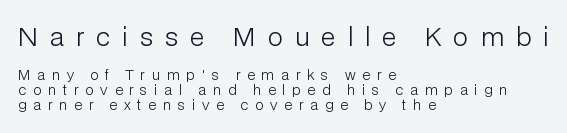
Character size in the leading block exceeds that of the trailing block. Clear beneath every line of the passage. Inter-character spacing is expanded well beyond the font's built-in metrics. Posture: upright roman. The paragraph has a hard left edge and a soft right edge.
